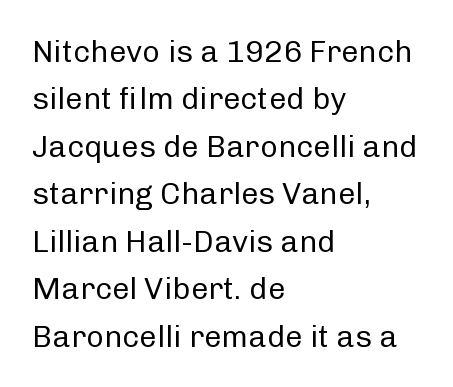
The image shows 31 px regular-weight sans-serif type, upright; set left-aligned, normal line spacing (1.53x), normal letter spacing, not underlined; low stroke contrast and a medium x-height.
